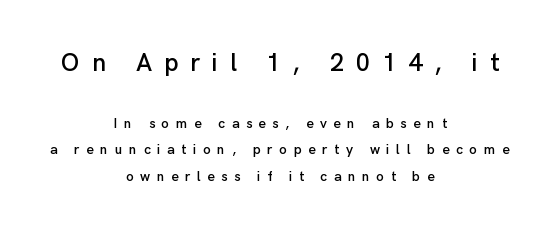
Q: Is the text italic (slanted)? A: No, it is upright.
Q: Is the text underlined? A: No.
Q: How is the paragraph aligned? A: Centered.
Q: Is the spacing between letters normal or unusually wide? A: Unusually wide.
Q: Which block of text is set in a larger size, the first (top) or the second (bottom)? A: The first (top) one.
